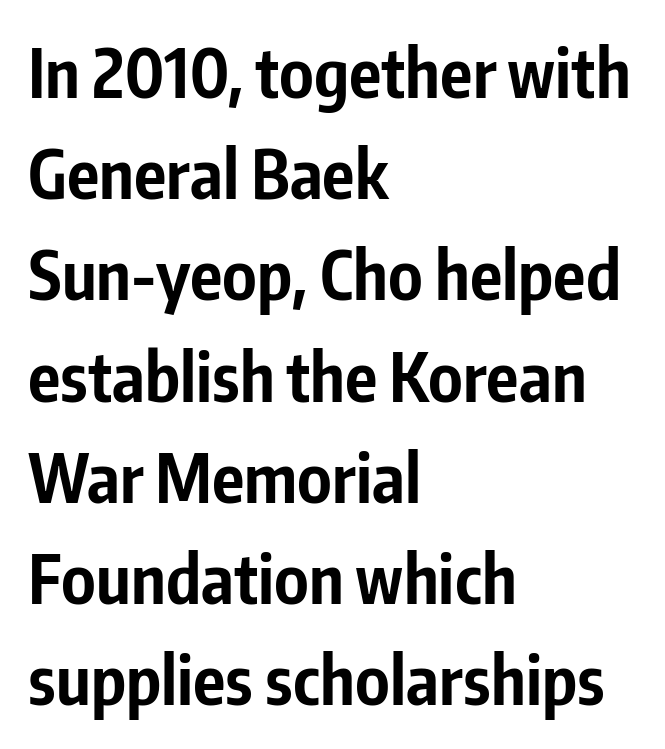
Q: Is the text bold? A: Yes.
Q: Is the text italic (slanted)? A: No, it is upright.
Q: Is the typeface a serif or a sans-serif typeface? A: Sans-serif.
Q: Is the text underlined? A: No.
Q: How is the paragraph aligned? A: Left-aligned.
Q: Is the spacing between letters normal or unusually wide? A: Normal.
Q: Is the spacing between lines tight, normal or loose? A: Normal.
Q: Width (condensed, normal, or wide)? A: Condensed.
Q: Stroke contrast? A: Low.
Q: x-height? A: Medium.
Q: Monospaced? A: No.
